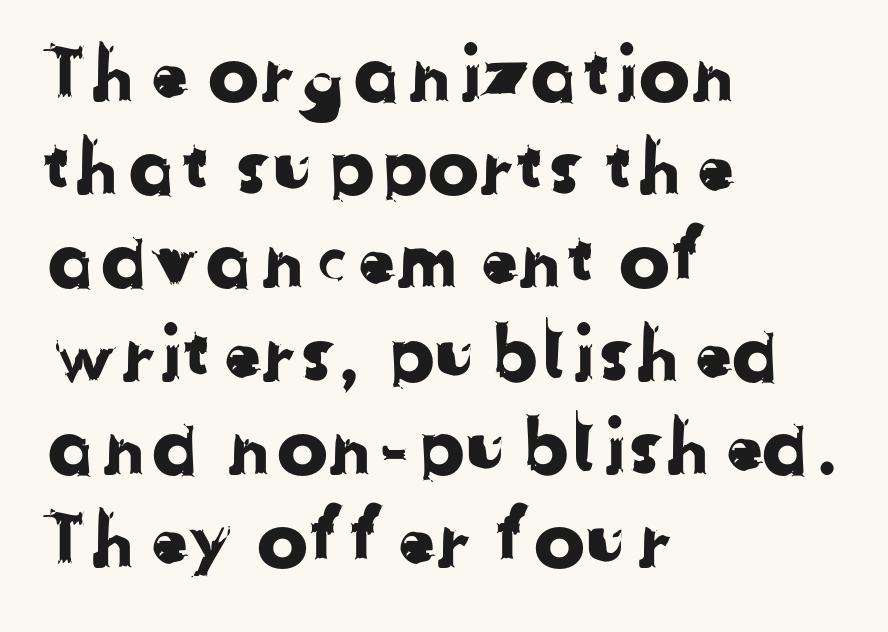
The image shows 77 px sans-serif type; set left-aligned, line spacing 1.21x, normal letter spacing, not underlined; low stroke contrast and a medium x-height.
